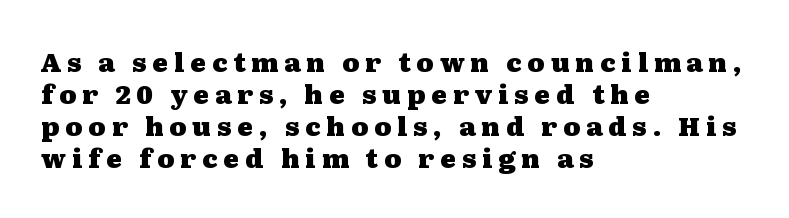
{"italic": "no", "bold": "yes", "underline": "no", "align": "left", "line_spacing_ratio": 1.23, "letter_spacing": "wide", "letter_spacing_em": 0.23, "glyph_px": 26}
